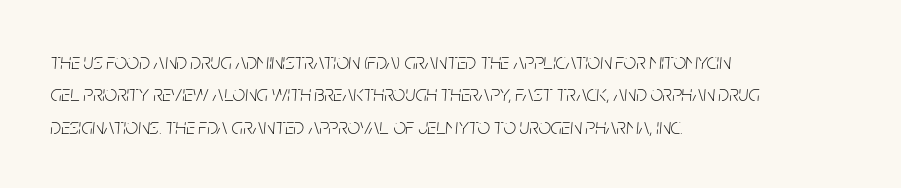
Q: Is the text bold? A: No.
Q: Is the text italic (slanted)? A: Yes, it leans right by about 5 degrees.
Q: Is the text underlined? A: No.
Q: How is the paragraph aligned? A: Left-aligned.
Q: Is the spacing between letters normal or unusually wide? A: Normal.
Q: Is the spacing between lines tight, normal or loose? A: Normal.
